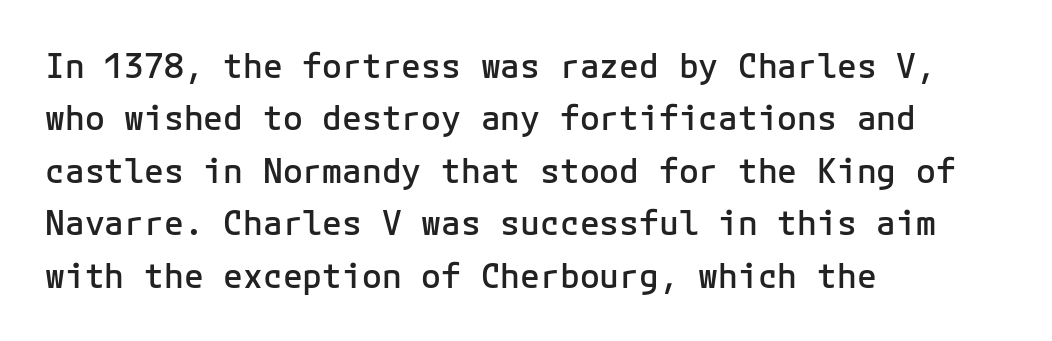
The image shows 33 px semibold sans-serif type, upright, monospaced; set left-aligned, normal line spacing (1.59x), normal letter spacing, not underlined; low stroke contrast and a medium x-height.
